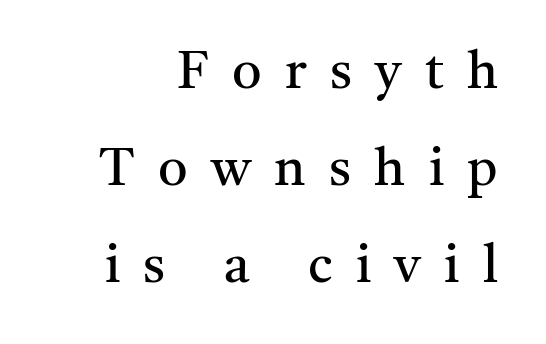
Think standard paragraph weight, or any step lighter than that. If you drew a line through each stem, it would be perfectly vertical. Decoration check: the copy has no underline. Caption: expanded tracking, letters set apart.
